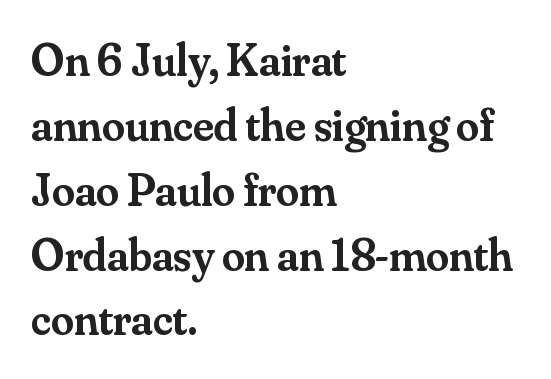
Q: Is the text bold? A: Semi-bold.
Q: Is the text italic (slanted)? A: No, it is upright.
Q: Is the typeface a serif or a sans-serif typeface? A: Serif.
Q: Is the text underlined? A: No.
Q: How is the paragraph aligned? A: Left-aligned.
Q: Is the spacing between letters normal or unusually wide? A: Normal.
Q: Is the spacing between lines tight, normal or loose? A: Normal.
Q: Width (condensed, normal, or wide)? A: Normal.
Q: Stroke contrast? A: Medium.
Q: x-height? A: Small.
Q: Monospaced? A: No.
